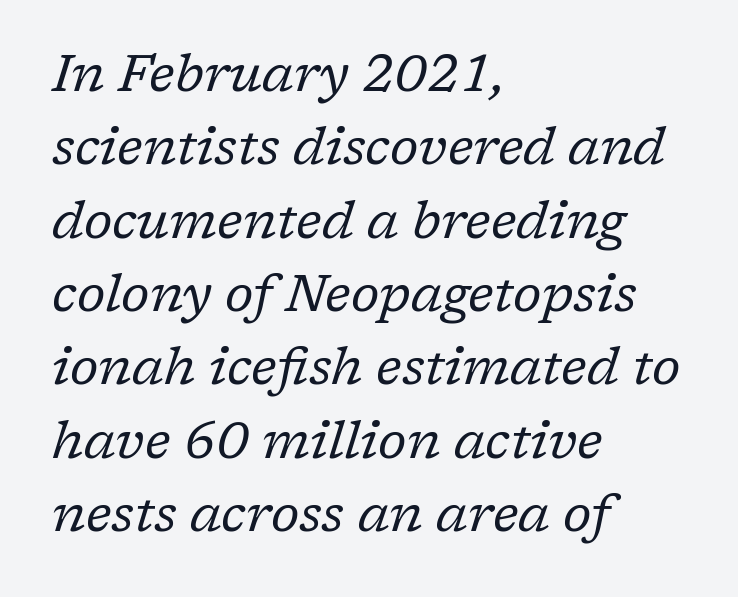
{"serif": "yes", "italic": "yes", "lean": "right", "slant_degrees": 17, "bold": "no", "weight": "regular", "width": "normal", "stroke_contrast": "low", "x_height": "medium", "monospaced": "no", "underline": "no", "align": "left", "line_spacing": "normal", "line_spacing_ratio": 1.41, "letter_spacing": "normal", "letter_spacing_em": 0.0, "glyph_px": 52}
